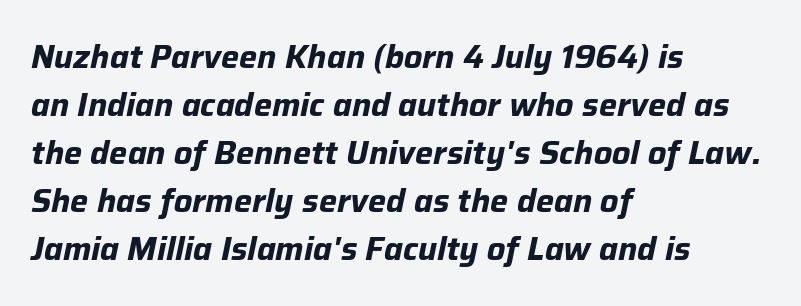
Q: Is the text bold? A: Yes.
Q: Is the text italic (slanted)? A: Yes, it leans right by about 12 degrees.
Q: Is the text underlined? A: No.
Q: How is the paragraph aligned? A: Left-aligned.
Q: Is the spacing between letters normal or unusually wide? A: Normal.
Q: Is the spacing between lines tight, normal or loose? A: Normal.
Q: Width (condensed, normal, or wide)? A: Normal.
Q: Stroke contrast? A: Low.
Q: x-height? A: Medium.
Q: Monospaced? A: No.
